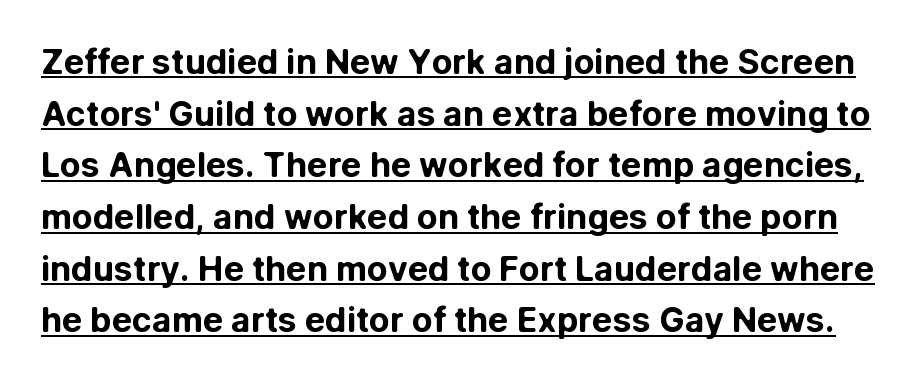
{"serif": "no", "italic": "no", "bold": "yes", "weight": "bold", "width": "normal", "stroke_contrast": "low", "x_height": "medium", "monospaced": "no", "underline": "yes", "line_spacing": "normal", "line_spacing_ratio": 1.52, "letter_spacing": "normal", "letter_spacing_em": 0.0, "glyph_px": 34}
